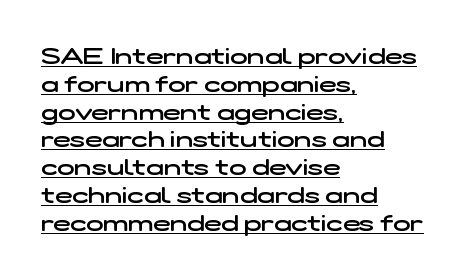
The image shows 23 px text type; set left-aligned, line spacing 1.21x, normal letter spacing, underlined.
